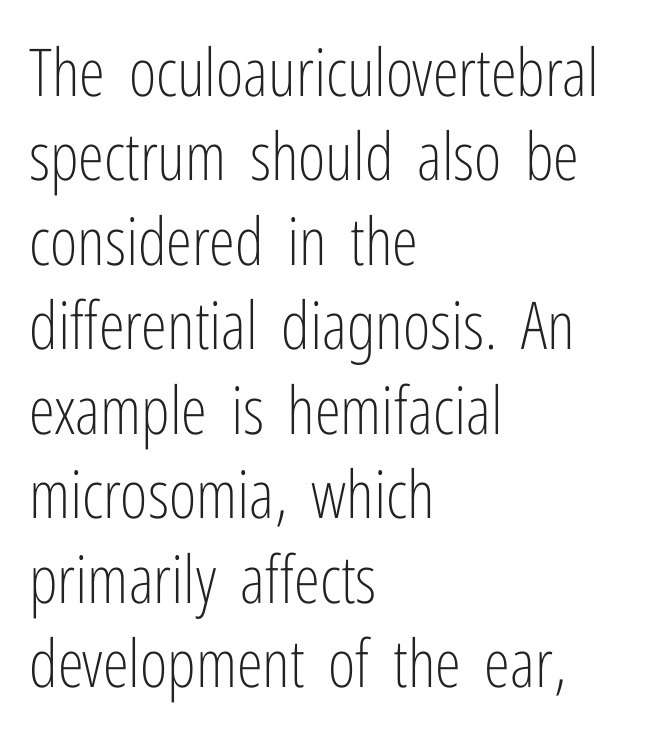
Q: Is the text bold? A: No.
Q: Is the text italic (slanted)? A: No, it is upright.
Q: Is the typeface a serif or a sans-serif typeface? A: Sans-serif.
Q: Is the text underlined? A: No.
Q: How is the paragraph aligned? A: Left-aligned.
Q: Is the spacing between letters normal or unusually wide? A: Normal.
Q: Is the spacing between lines tight, normal or loose? A: Normal.
Q: Width (condensed, normal, or wide)? A: Condensed.
Q: Stroke contrast? A: Low.
Q: x-height? A: Medium.
Q: Monospaced? A: No.
